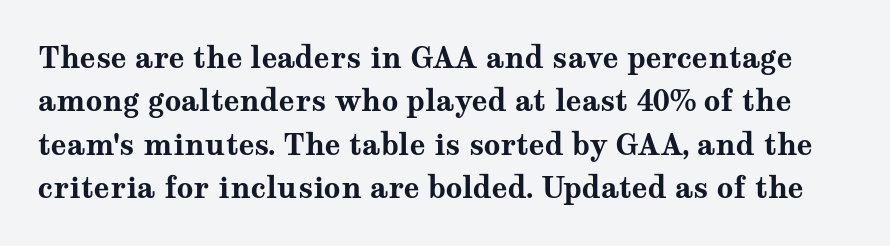
The image shows 29 px bold, wide serif type, upright; set normal line spacing (1.5x), normal letter spacing, not underlined; medium stroke contrast and a medium x-height.
